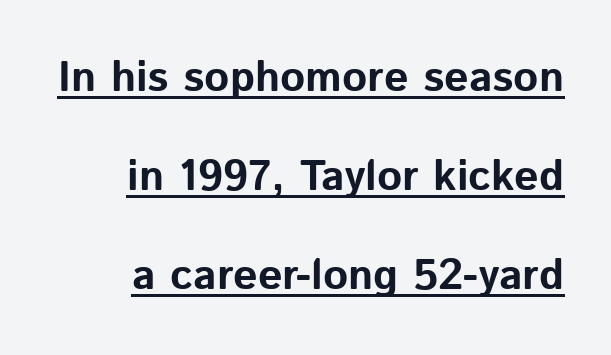
{"serif": "no", "italic": "no", "bold": "yes", "weight": "bold", "width": "normal", "stroke_contrast": "low", "x_height": "medium", "monospaced": "no", "underline": "yes", "align": "right", "line_spacing": "loose", "line_spacing_ratio": 2.3, "letter_spacing": "normal", "letter_spacing_em": 0.0, "glyph_px": 43}
